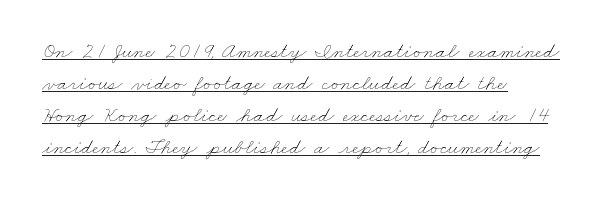
What decoration does the sample have? An underline. The rag falls on the right side of this text block. Regular leading. Short note: letters normally spaced. The face looks like a standard text weight, possibly lighter.
